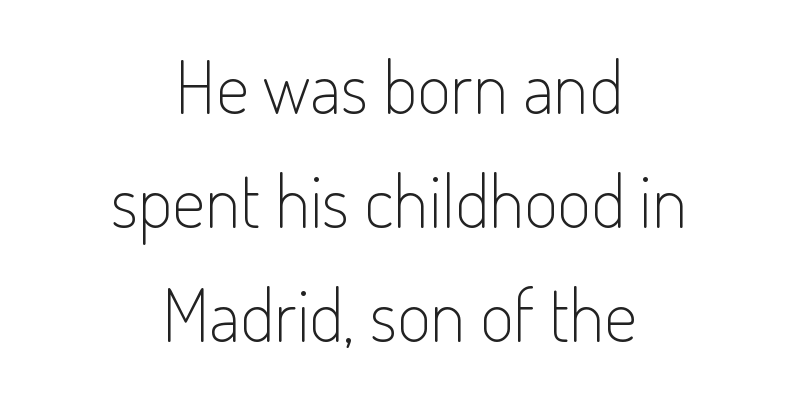
Looks like regular typesetting: each glyph gets only the width it needs. Stroke terminals: plain, sans-serif. Nothing heavy about these letters — not bold at all. Casual observation: everything's sitting right in the middle. Students, note that the glyphs here touch the page at normal intervals.
